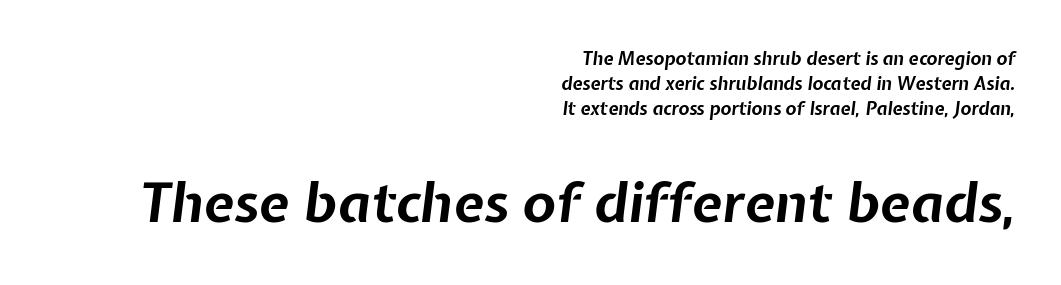
The image shows 55 px bold type, italic (leaning right); set right-aligned, normal line spacing (1.38x), normal letter spacing, not underlined; the second (bottom) block is 3.06x larger; low stroke contrast and a medium x-height.
